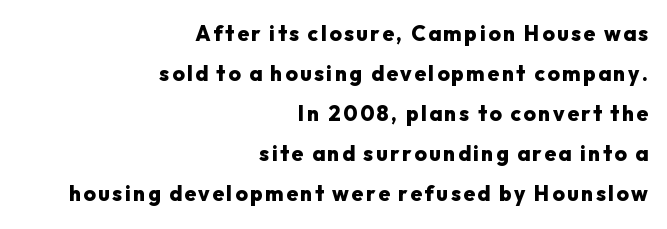
{"italic": "no", "bold": "yes", "underline": "no", "align": "right", "line_spacing": "loose", "line_spacing_ratio": 1.9, "glyph_px": 21}
